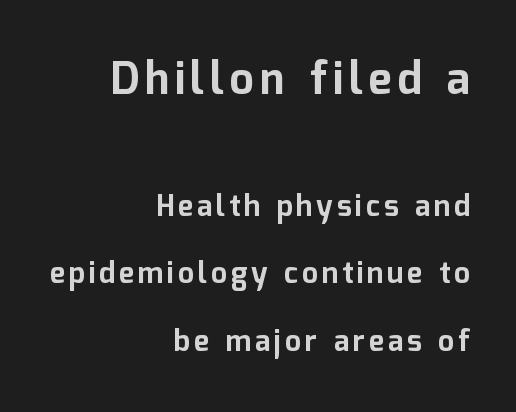
The image shows 44 px bold sans-serif type, upright; set right-aligned, loose line spacing (2.33x), not underlined; the first (top) block is 1.52x larger; low stroke contrast and a medium x-height.
